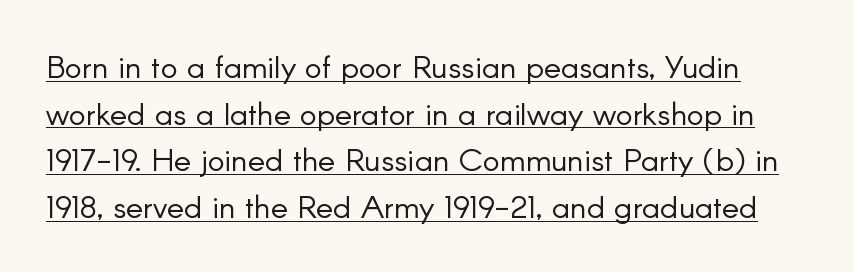
The image shows 32 px light sans-serif type, upright; set normal line spacing (1.46x), normal letter spacing, underlined; low stroke contrast and a small x-height.
